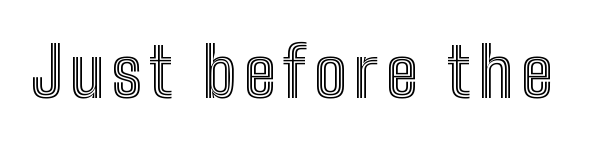
The image shows 68 px condensed type, upright; set not underlined; a medium x-height.
